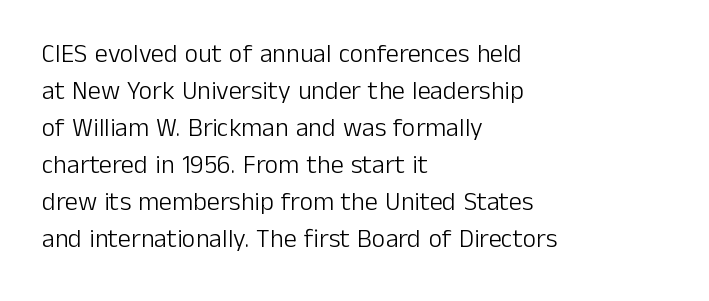
Rule under the text: the space is simply empty. The tracking reads as untouched default to a designer's eye. Compared with a typical body face, this is equally light or lighter still. A student would call this left alignment; a typographer would say flush left, rag right. The rows are spaced the way most documents space them.
